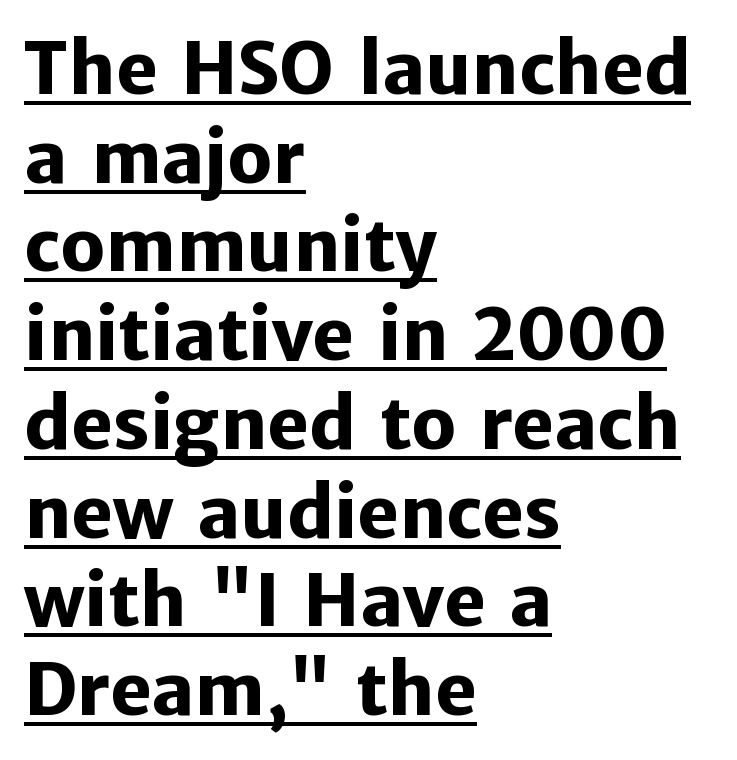
Reading down the block, your eye returns to a fixed left position each line. Typographic density is high because the face is bold. If you measured baseline to baseline, you'd find a middling distance. Note the varied advance widths — an 'i' is clearly narrower than an 'm'. Has an underline been added? It has.
